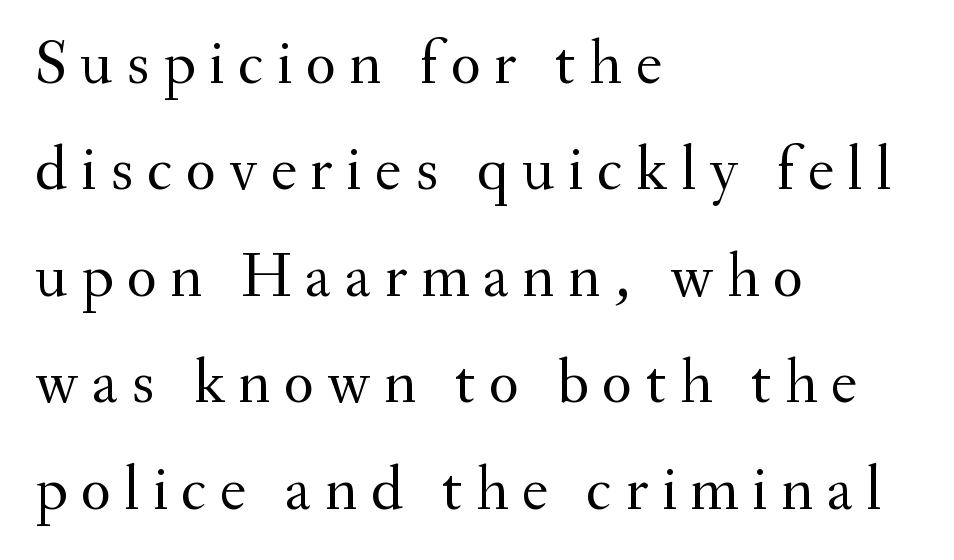
Baseline-to-baseline distance is the conventional proportion of letter height. The lettering stays uniformly vertical, giving the passage a roman look. Only glyphs here, with clear space below each row. Think of a printed novel: that variable character pitch is what you see here. A quiet, ordinary-to-light weight characterises the typeface. Typeset ragged right — the left edge is the straight one.
